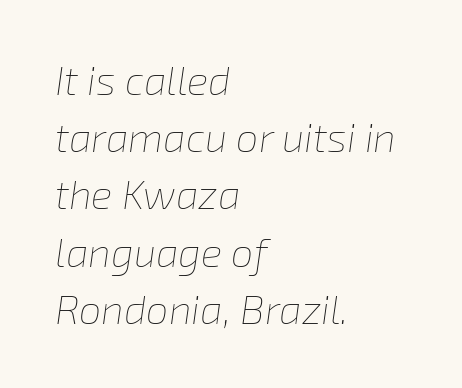
The image shows 40 px thin type, italic (leaning right); set left-aligned, normal line spacing (1.43x), normal letter spacing, not underlined; low stroke contrast and a medium x-height.
